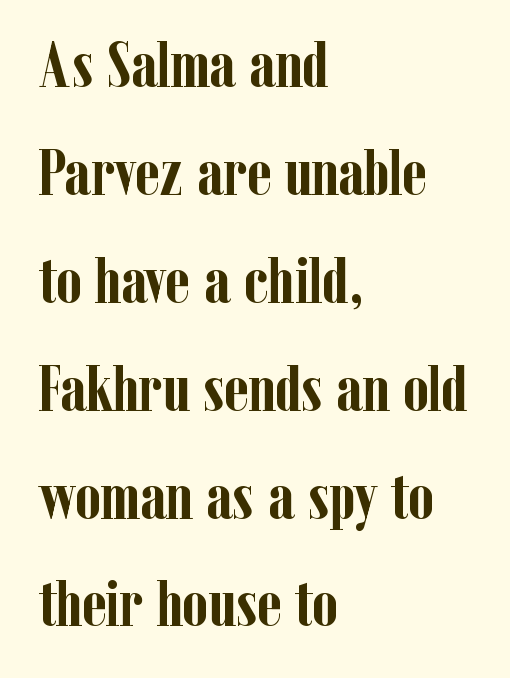
The image shows 65 px semibold, condensed serif type, upright; set left-aligned, normal line spacing (1.66x), normal letter spacing, not underlined; low stroke contrast and a medium x-height.
